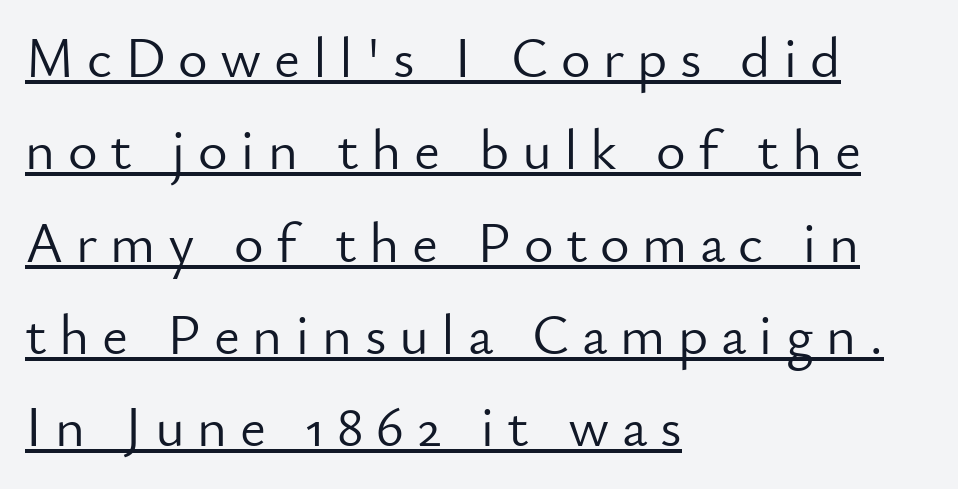
The image shows 57 px light sans-serif type, upright; set left-aligned, normal line spacing (1.62x), unusually wide letter spacing (+0.22 em), underlined; low stroke contrast and a small x-height.
